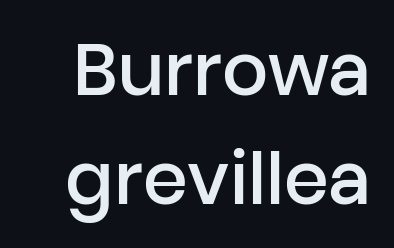
The characters look somewhat weighty, a semibold short of true bold. The letters stand straight up with perfectly vertical stems. Does extra space separate the letters? No, they use regular spacing. The foot of each line stays bare and open. You could not count columns in this text — the font is proportionally spaced.
